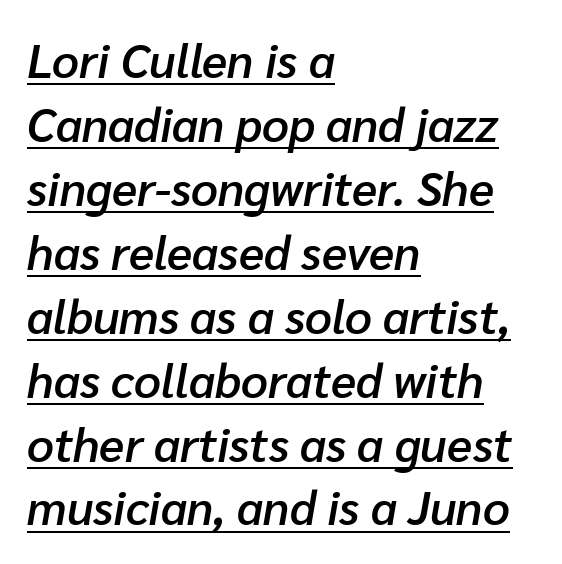
Does the weight exceed regular? Yes, but only to semibold. The rendering uses natural spacing where letterforms have individual widths. The passage shown is underscored from start to finish. Caption: multi-line text, flush left, ragged right. Tracking value appears to be zero — textbook default spacing.
